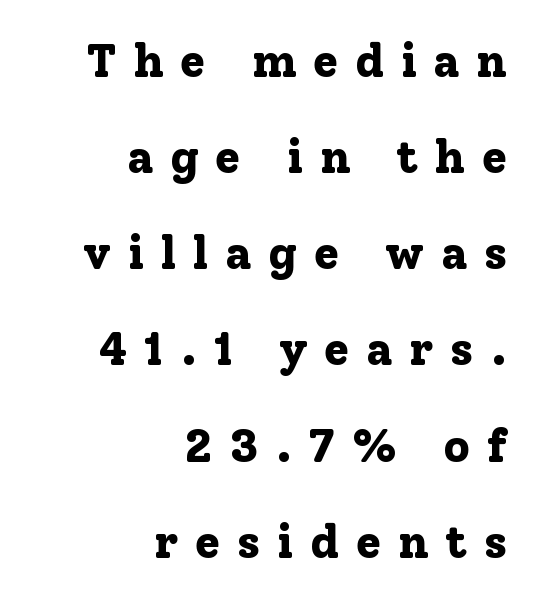
The image shows 46 px bold serif type, upright; set right-aligned, loose line spacing (2.09x), unusually wide letter spacing (+0.36 em), not underlined; low stroke contrast and a medium x-height.
